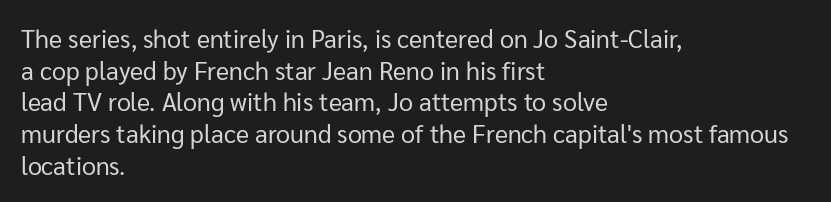
{"italic": "no", "bold": "no", "underline": "no", "align": "left", "line_spacing": "normal", "line_spacing_ratio": 1.27, "letter_spacing": "normal", "letter_spacing_em": 0.0, "glyph_px": 25}
